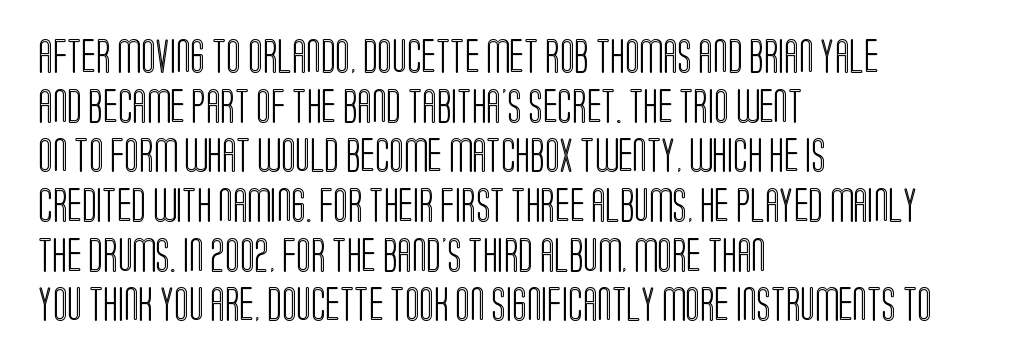
{"italic": "no", "width": "condensed", "x_height": "large", "monospaced": "no", "underline": "no", "align": "left", "line_spacing": "normal", "line_spacing_ratio": 1.46, "letter_spacing": "normal", "letter_spacing_em": 0.0, "glyph_px": 34}
